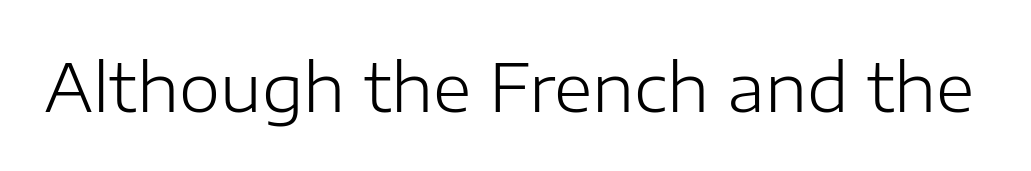
{"serif": "no", "italic": "no", "bold": "no", "weight": "light", "width": "normal", "stroke_contrast": "low", "x_height": "medium", "monospaced": "no", "underline": "no", "letter_spacing": "normal", "letter_spacing_em": 0.0, "glyph_px": 66}
